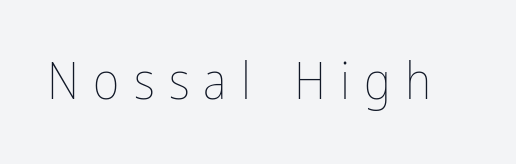
Q: Is the text bold? A: No.
Q: Is the text italic (slanted)? A: No, it is upright.
Q: Is the text underlined? A: No.
Q: Is the spacing between letters normal or unusually wide? A: Unusually wide.
Q: Width (condensed, normal, or wide)? A: Condensed.
Q: Stroke contrast? A: Low.
Q: x-height? A: Medium.
Q: Monospaced? A: No.
